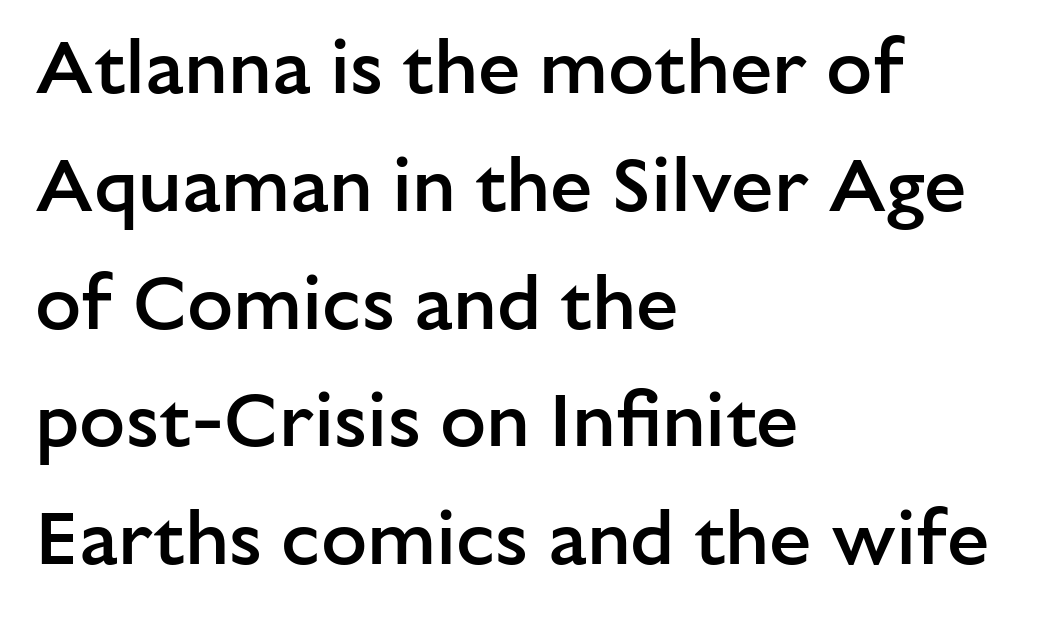
{"serif": "no", "italic": "no", "bold": "semi", "weight": "semibold", "width": "normal", "stroke_contrast": "low", "x_height": "medium", "monospaced": "no", "underline": "no", "align": "left", "line_spacing": "normal", "line_spacing_ratio": 1.55, "letter_spacing": "normal", "letter_spacing_em": 0.0, "glyph_px": 76}
